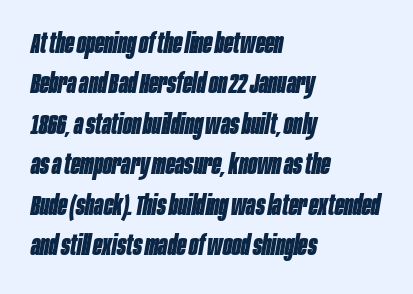
{"italic": "yes", "lean": "right", "slant_degrees": 10, "bold": "yes", "underline": "no", "align": "left", "line_spacing": "normal", "line_spacing_ratio": 1.5, "letter_spacing": "normal", "letter_spacing_em": 0.0, "glyph_px": 27}
